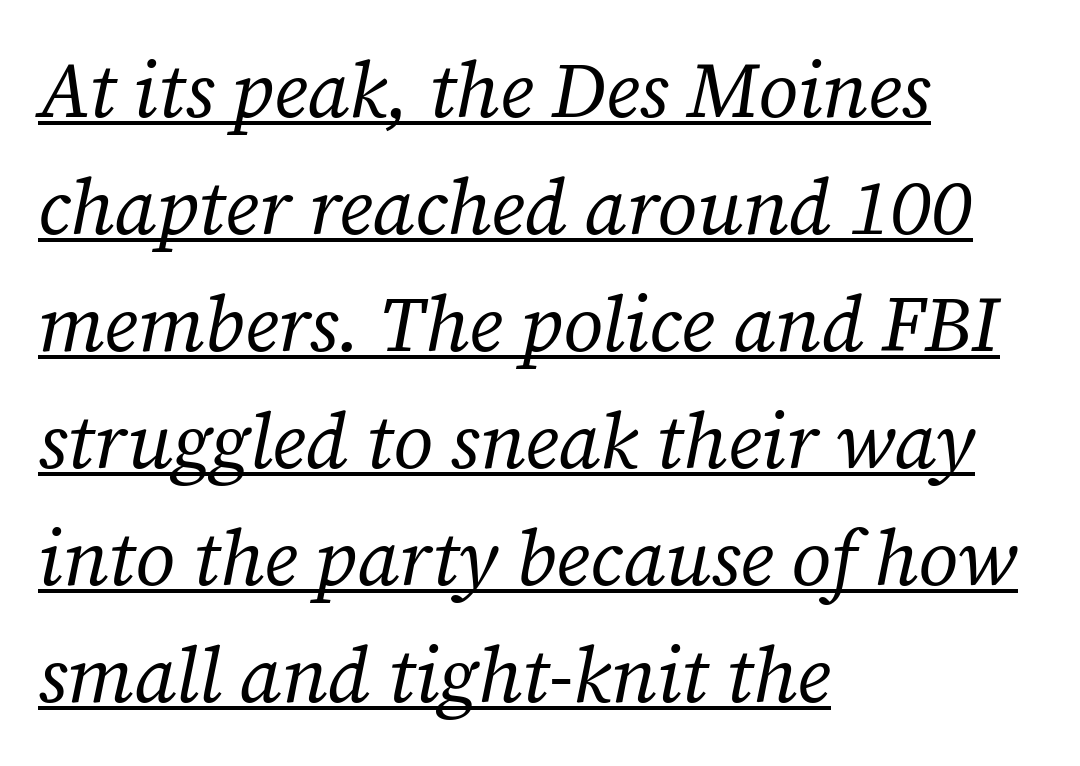
The image shows 78 px regular-weight serif type, italic (leaning right); set left-aligned, normal line spacing (1.5x), normal letter spacing, underlined; low stroke contrast and a medium x-height.
